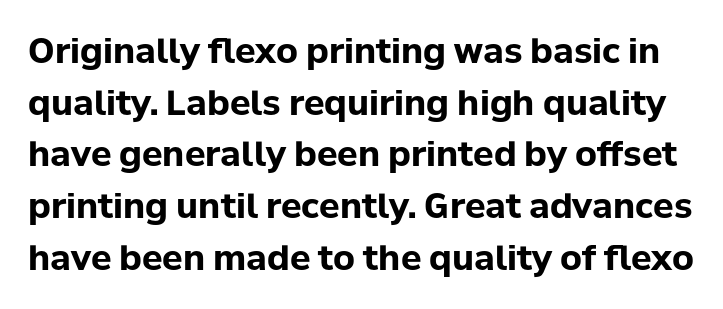
A typesetter would call this zero additional tracking. The letters advance in unequal steps, a hallmark of proportional type. The lettering stays uniformly vertical, giving the passage a roman look. In terms of letterform style, serifs are entirely absent.
